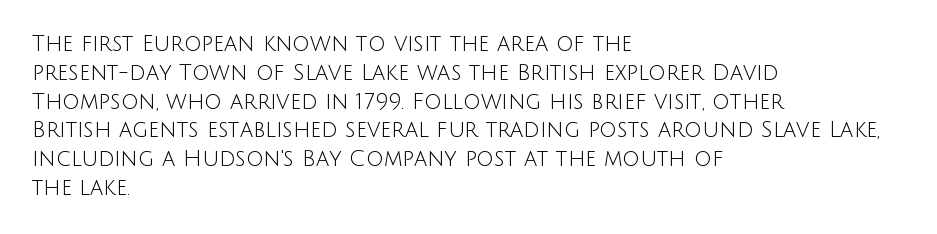
Q: Is the text bold? A: No.
Q: Is the text italic (slanted)? A: No, it is upright.
Q: Is the text underlined? A: No.
Q: How is the paragraph aligned? A: Left-aligned.
Q: Is the spacing between letters normal or unusually wide? A: Normal.
Q: Is the spacing between lines tight, normal or loose? A: Normal.
